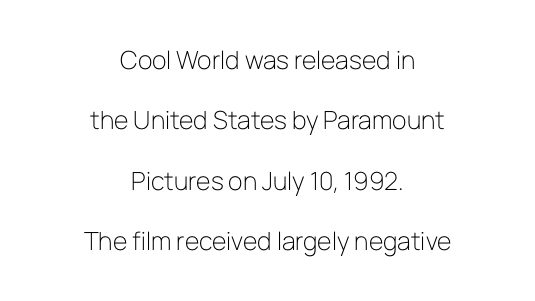
You could call the tracking neutral — neither tight nor loose. Does the leading feel generous? Absolutely, it's lavish. Only glyphs here, with clear space below each row. This is roman type, the default non-slanted kind. Nothing heavy about these letters — not bold at all. The lines are quadded center.
